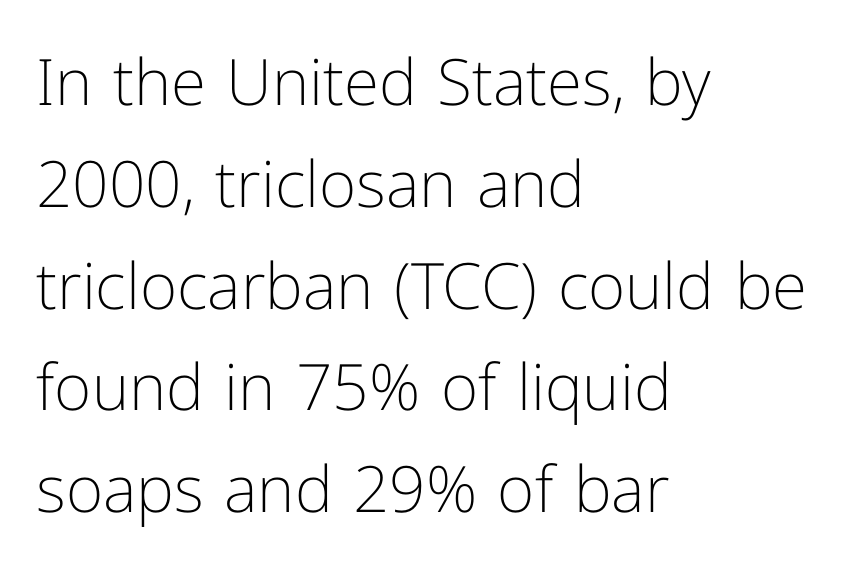
{"serif": "no", "italic": "no", "bold": "no", "weight": "light", "width": "normal", "stroke_contrast": "low", "x_height": "medium", "monospaced": "no", "underline": "no", "align": "left", "line_spacing": "normal", "line_spacing_ratio": 1.59, "letter_spacing": "normal", "letter_spacing_em": 0.0, "glyph_px": 64}
